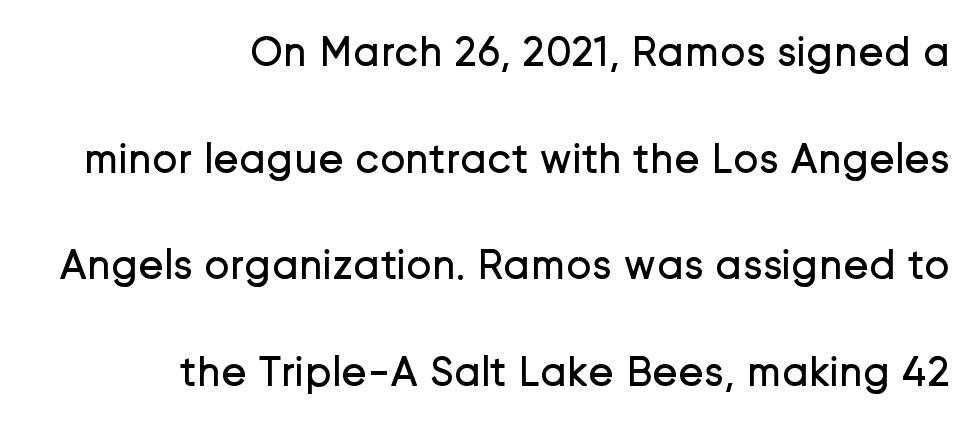
Reading down the block, your eye finds every line finishing at a fixed right position. The font family rendered here belongs to the sans-serif group. Ink coverage per letter is moderate at most. Honestly, the letter spacing is just normal — you wouldn't notice it.
